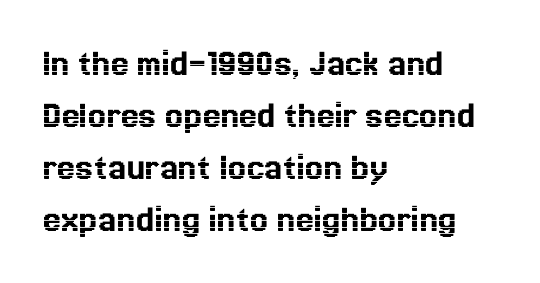
The passage shown is not underscored anywhere. Baseline-to-baseline distance is the conventional proportion of letter height. The compositor pushed each line to the left boundary. The letterforms sit shoulder to shoulder at normal distance. The specimen reads as upright at a glance.
